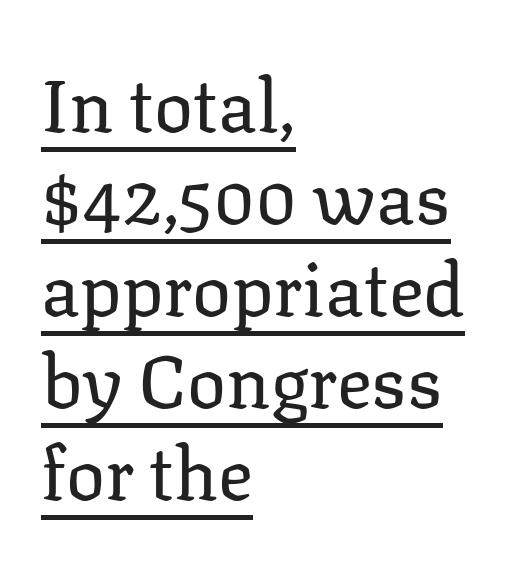
Q: Is the text bold? A: No.
Q: Is the text italic (slanted)? A: No, it is upright.
Q: Is the typeface a serif or a sans-serif typeface? A: Serif.
Q: Is the text underlined? A: Yes.
Q: How is the paragraph aligned? A: Left-aligned.
Q: Is the spacing between letters normal or unusually wide? A: Normal.
Q: Is the spacing between lines tight, normal or loose? A: Normal.
Q: Width (condensed, normal, or wide)? A: Normal.
Q: Stroke contrast? A: Low.
Q: x-height? A: Medium.
Q: Monospaced? A: No.
